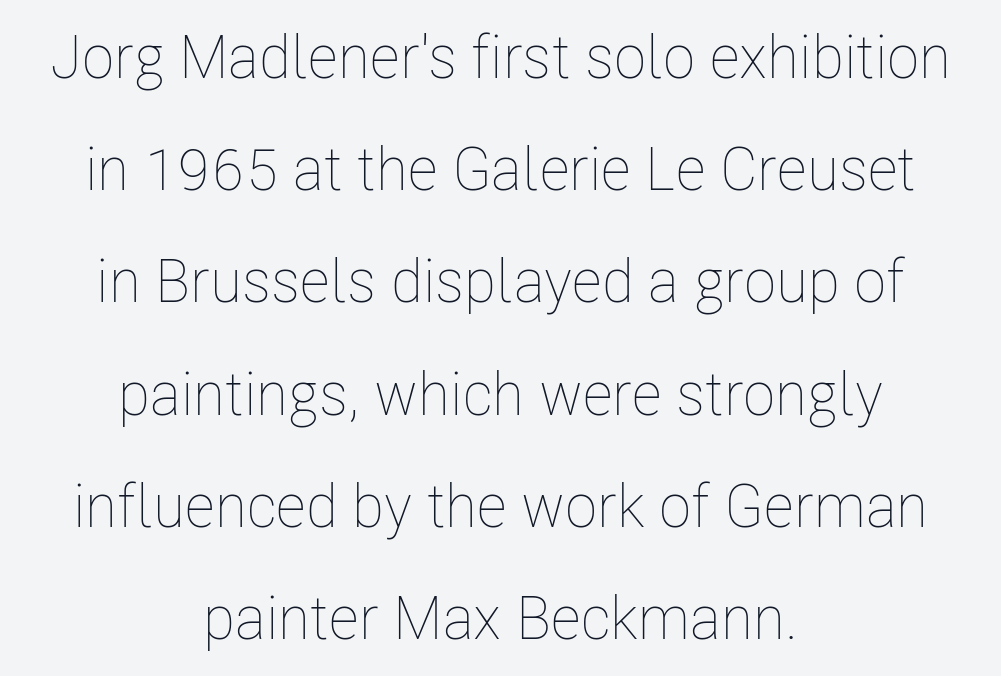
{"italic": "no", "bold": "no", "weight": "thin", "width": "condensed", "stroke_contrast": "low", "x_height": "medium", "monospaced": "no", "underline": "no", "align": "center", "line_spacing_ratio": 1.87, "letter_spacing": "normal", "letter_spacing_em": 0.0, "glyph_px": 60}
